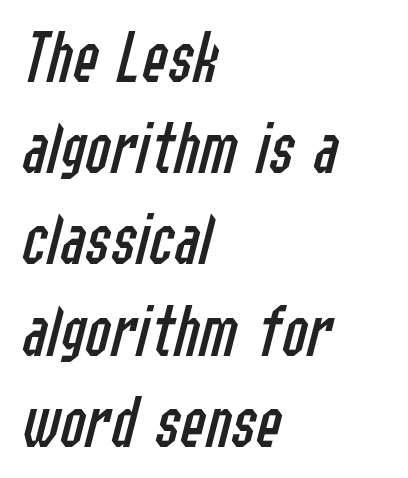
The rendering uses natural spacing where letterforms have individual widths. The specimen reads as italic at a glance. This sample uses plain, unmodified letter spacing. The paragraph shown leans on its left margin.
